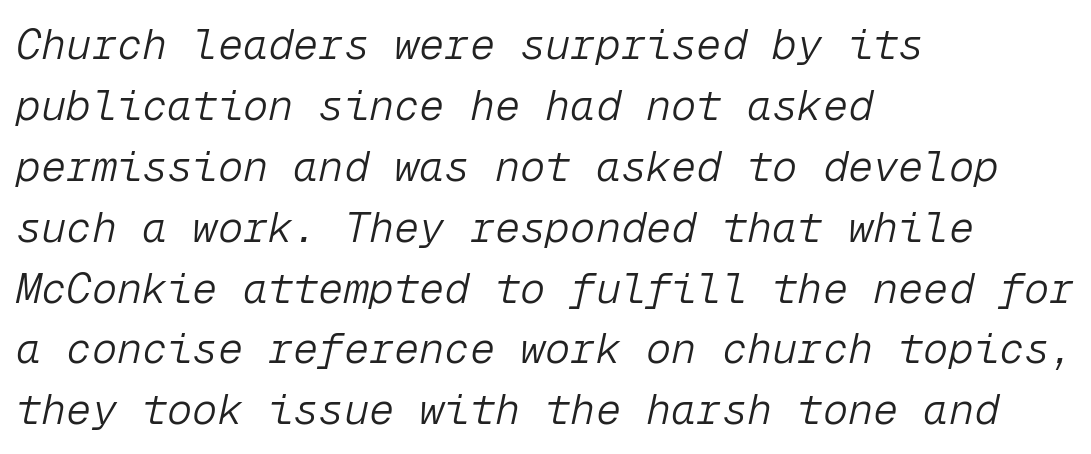
Q: Is the text bold? A: No.
Q: Is the text italic (slanted)? A: Yes, it leans right by about 12 degrees.
Q: Is the text underlined? A: No.
Q: How is the paragraph aligned? A: Left-aligned.
Q: Is the spacing between letters normal or unusually wide? A: Normal.
Q: Is the spacing between lines tight, normal or loose? A: Normal.
Q: Width (condensed, normal, or wide)? A: Normal.
Q: Stroke contrast? A: Low.
Q: x-height? A: Medium.
Q: Monospaced? A: Yes.
